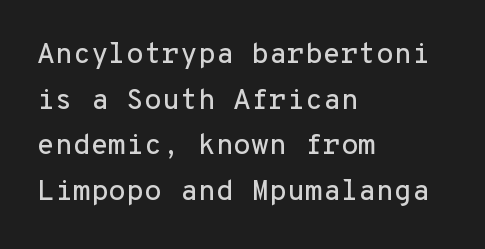
Q: Is the text italic (slanted)? A: No, it is upright.
Q: Is the typeface a serif or a sans-serif typeface? A: Sans-serif.
Q: Is the text underlined? A: No.
Q: How is the paragraph aligned? A: Left-aligned.
Q: Is the spacing between letters normal or unusually wide? A: Normal.
Q: Is the spacing between lines tight, normal or loose? A: Normal.
Q: Width (condensed, normal, or wide)? A: Normal.
Q: Stroke contrast? A: Low.
Q: x-height? A: Medium.
Q: Monospaced? A: Yes.
